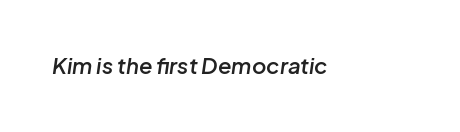
The image shows 22 px text type, italic (leaning right); set normal letter spacing, not underlined.
